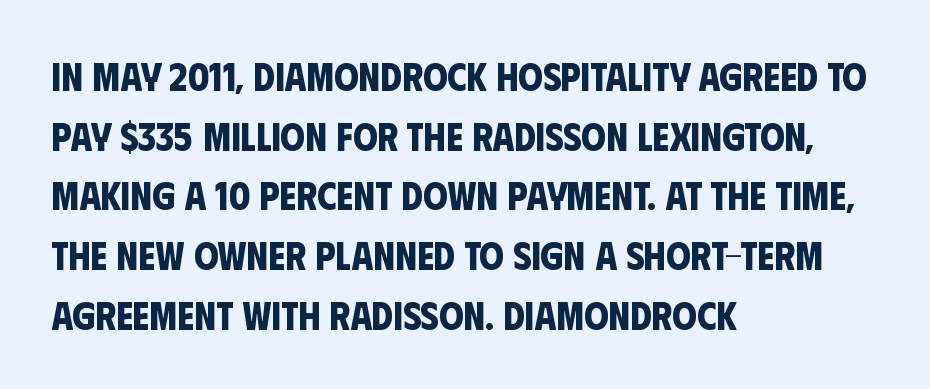
Q: Is the text bold? A: Yes.
Q: Is the typeface a serif or a sans-serif typeface? A: Sans-serif.
Q: Is the text underlined? A: No.
Q: How is the paragraph aligned? A: Left-aligned.
Q: Is the spacing between letters normal or unusually wide? A: Normal.
Q: Is the spacing between lines tight, normal or loose? A: Normal.
Q: Width (condensed, normal, or wide)? A: Condensed.
Q: Stroke contrast? A: Low.
Q: x-height? A: Large.
Q: Monospaced? A: No.
